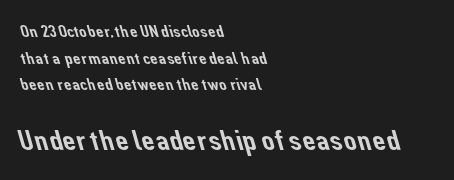
{"serif": "no", "width": "normal", "stroke_contrast": "low", "x_height": "medium", "monospaced": "no", "underline": "no", "align": "left", "line_spacing": "normal", "line_spacing_ratio": 1.57, "letter_spacing": "normal", "letter_spacing_em": 0.0, "larger_block": "second", "size_ratio": 1.71, "glyph_px": 29}
